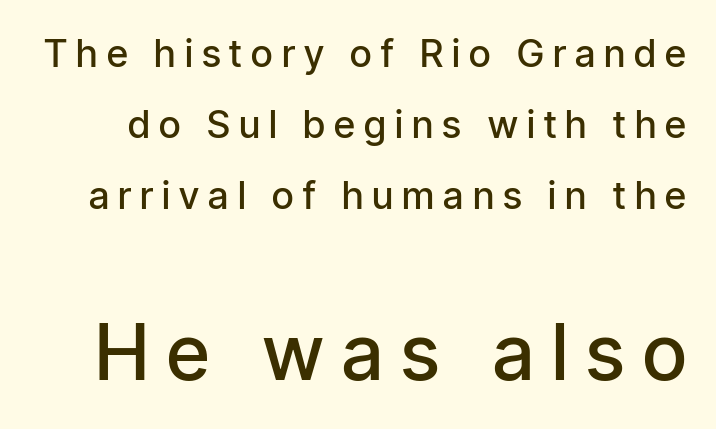
The rendering uses a semibold face; strokes are thickened but not to full bold. Posture: upright roman. Do the characters align in a grid? No, the font is proportional. Here the glyphs are tracked loosely, breaking word shapes into spaced letters.
